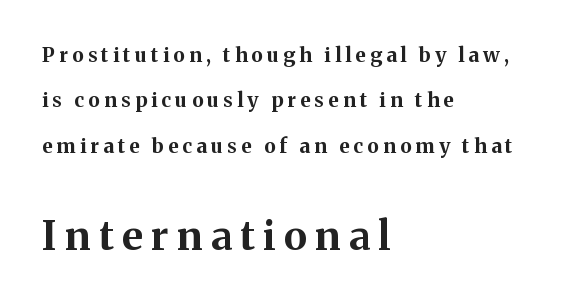
{"serif": "yes", "italic": "no", "bold": "yes", "weight": "bold", "width": "normal", "stroke_contrast": "medium", "x_height": "medium", "monospaced": "no", "underline": "no", "align": "left", "line_spacing": "loose", "line_spacing_ratio": 2.27, "letter_spacing": "wide", "letter_spacing_em": 0.21, "larger_block": "second", "size_ratio": 2.0, "glyph_px": 40}
